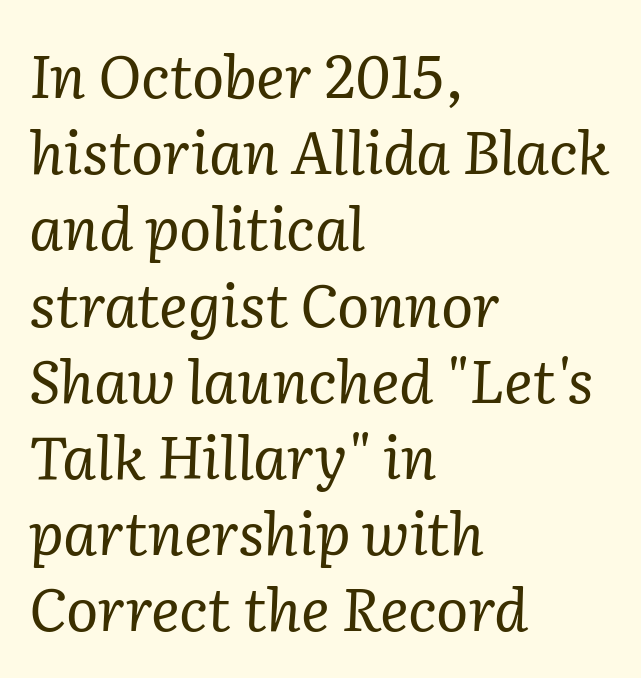
Q: Is the text bold? A: No.
Q: Is the text italic (slanted)? A: Yes, it leans right by about 2 degrees.
Q: Is the typeface a serif or a sans-serif typeface? A: Serif.
Q: Is the text underlined? A: No.
Q: How is the paragraph aligned? A: Left-aligned.
Q: Is the spacing between letters normal or unusually wide? A: Normal.
Q: Is the spacing between lines tight, normal or loose? A: Normal.
Q: Width (condensed, normal, or wide)? A: Normal.
Q: Stroke contrast? A: Low.
Q: x-height? A: Medium.
Q: Monospaced? A: No.
